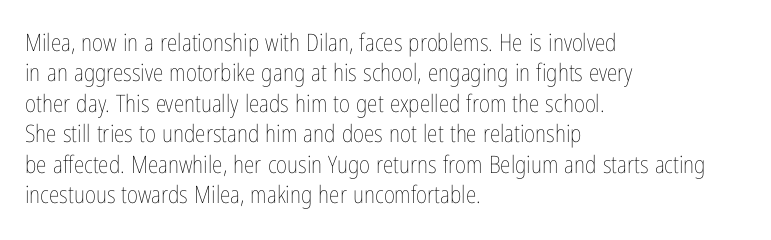
The type sits square on the baseline with zero lean. Only glyphs here, with clear space below each row. This sample is left-justified, so line endings fall wherever the words run out. Nothing unusual about the tracking: characters are spaced as the font intends. No extra ink here — the face is not bold.
